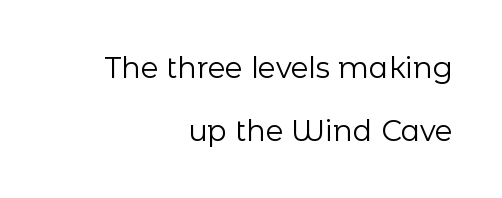
{"serif": "no", "italic": "no", "bold": "no", "weight": "regular", "width": "normal", "stroke_contrast": "low", "x_height": "medium", "monospaced": "no", "underline": "no", "align": "right", "line_spacing": "loose", "line_spacing_ratio": 2.16, "letter_spacing": "normal", "letter_spacing_em": 0.0, "glyph_px": 29}
